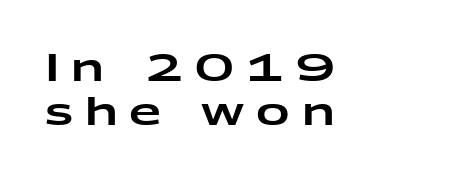
Q: Is the text italic (slanted)? A: No, it is upright.
Q: Is the typeface a serif or a sans-serif typeface? A: Sans-serif.
Q: Is the text underlined? A: No.
Q: How is the paragraph aligned? A: Left-aligned.
Q: Is the spacing between letters normal or unusually wide? A: Unusually wide.
Q: Width (condensed, normal, or wide)? A: Wide.
Q: Stroke contrast? A: Low.
Q: x-height? A: Medium.
Q: Monospaced? A: No.
